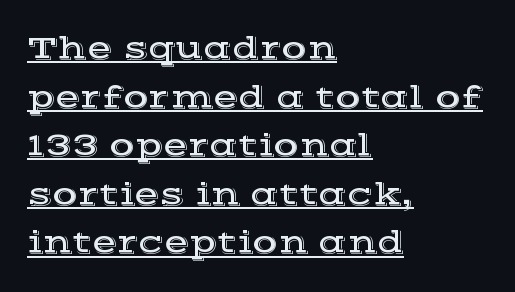
The image shows 33 px wide serif type, upright; set left-aligned, normal line spacing (1.47x), normal letter spacing, underlined; a medium x-height.
